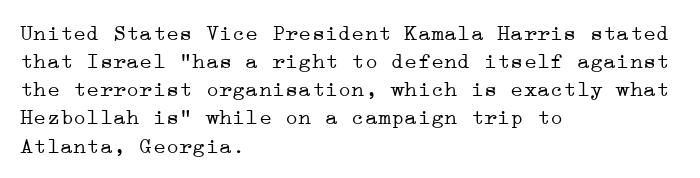
The image shows 22 px text type, upright; set left-aligned, normal line spacing (1.28x), normal letter spacing, not underlined.
